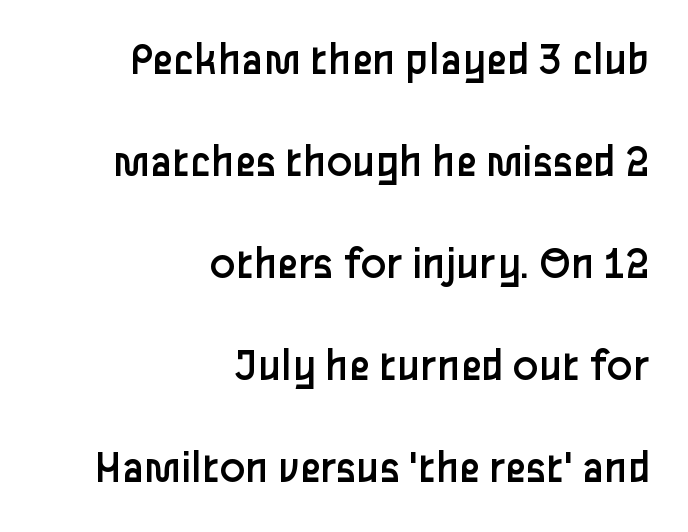
The image shows 47 px regular-weight sans-serif type, upright; set right-aligned, loose line spacing (2.17x), normal letter spacing, not underlined; low stroke contrast and a medium x-height.
